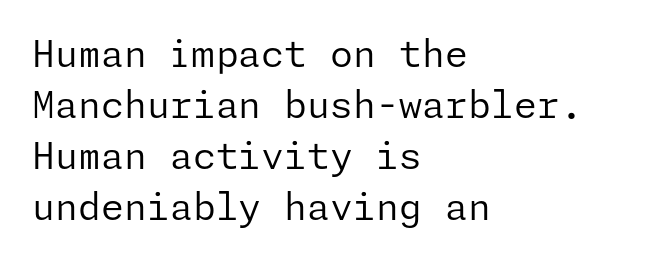
The image shows 37 px regular-weight sans-serif type, upright; set left-aligned, normal line spacing (1.38x), normal letter spacing, not underlined; low stroke contrast and a medium x-height.
